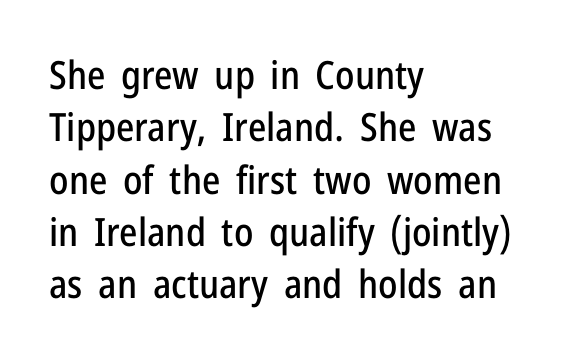
The image shows 39 px condensed sans-serif type, upright; set left-aligned, normal line spacing (1.34x), normal letter spacing, not underlined; low stroke contrast and a medium x-height.
